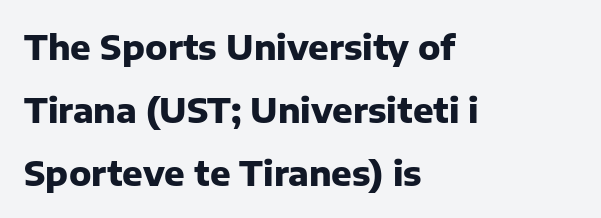
The rendering shows plain stroke endings on the letterforms — a sans-serif design. These lines stack with their left ends in a neat column. Here the glyphs are tracked normally, forming tight word shapes. Note the varied advance widths — an 'i' is clearly narrower than an 'm'. The specimen omits any rule beneath the text block's lines.
